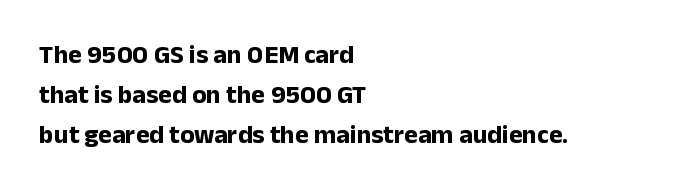
{"italic": "no", "bold": "yes", "underline": "no", "align": "left", "line_spacing": "normal", "line_spacing_ratio": 1.53, "letter_spacing": "normal", "letter_spacing_em": 0.0, "glyph_px": 26}
